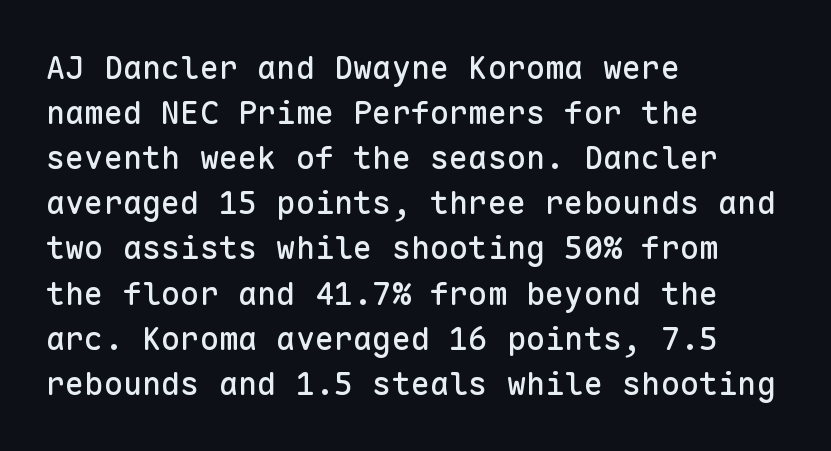
The image shows 32 px sans-serif type, upright, monospaced; set left-aligned, normal line spacing (1.41x), normal letter spacing, not underlined; low stroke contrast and a medium x-height.
